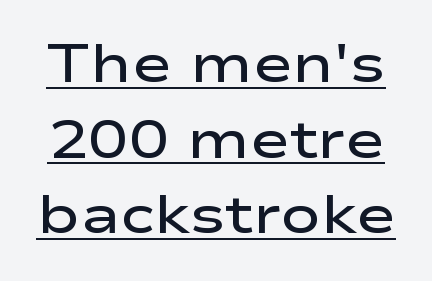
{"serif": "no", "italic": "no", "bold": "semi", "weight": "semibold", "width": "wide", "stroke_contrast": "low", "x_height": "medium", "monospaced": "no", "underline": "yes", "line_spacing": "normal", "line_spacing_ratio": 1.4, "letter_spacing": "normal", "letter_spacing_em": 0.0, "glyph_px": 54}
